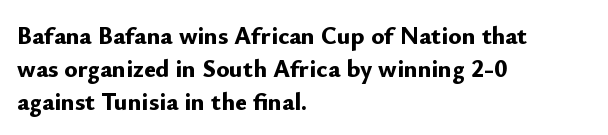
{"italic": "no", "bold": "yes", "underline": "no", "align": "left", "line_spacing": "normal", "line_spacing_ratio": 1.32, "letter_spacing": "normal", "letter_spacing_em": 0.0, "glyph_px": 25}
